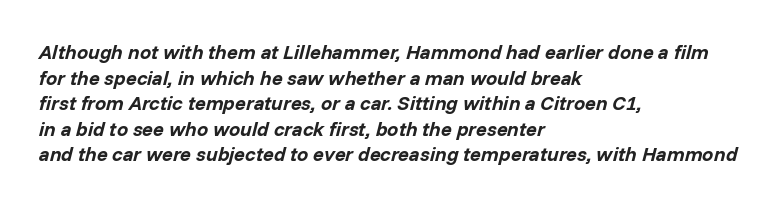
The image shows 20 px bold type, italic (leaning right); set left-aligned, normal line spacing (1.28x), normal letter spacing, not underlined.
